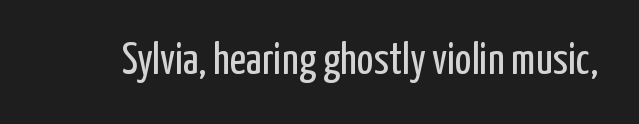
The image shows 44 px regular-weight, condensed sans-serif type, upright; set normal letter spacing, not underlined; low stroke contrast and a medium x-height.
